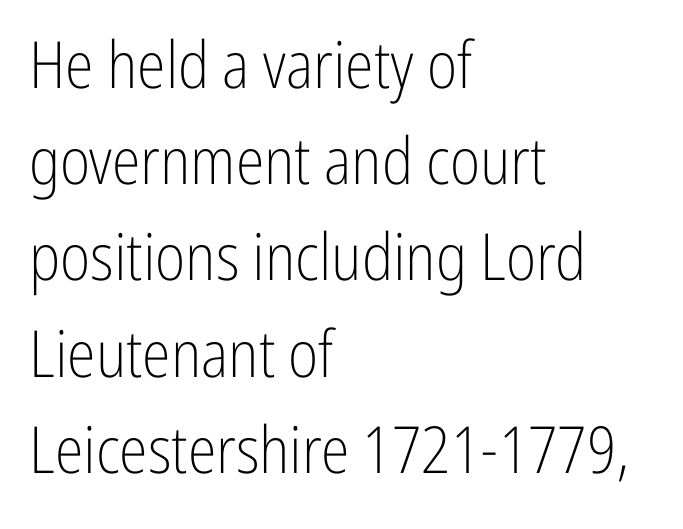
The image shows 65 px light, condensed sans-serif type, upright; set left-aligned, normal line spacing (1.48x), normal letter spacing, not underlined; low stroke contrast and a medium x-height.
